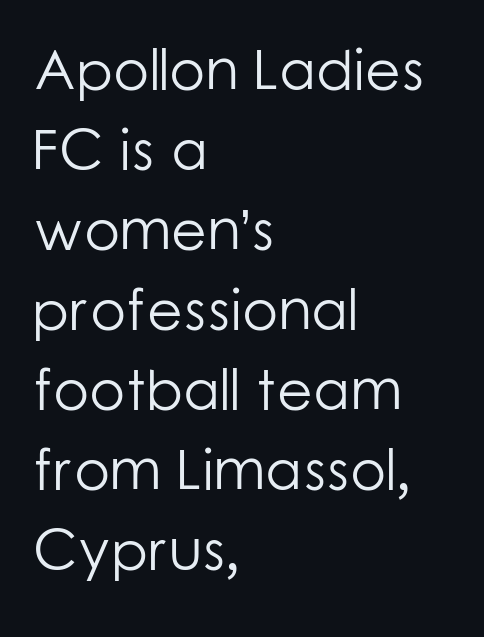
There is no visible air inserted between adjacent glyphs. Students, observe: this is what conventionally led text looks like. Caption: face not bold, strokes unweighted. The lettering stays uniformly vertical, giving the passage a roman look. The type family on display is of the sans-serif kind.
